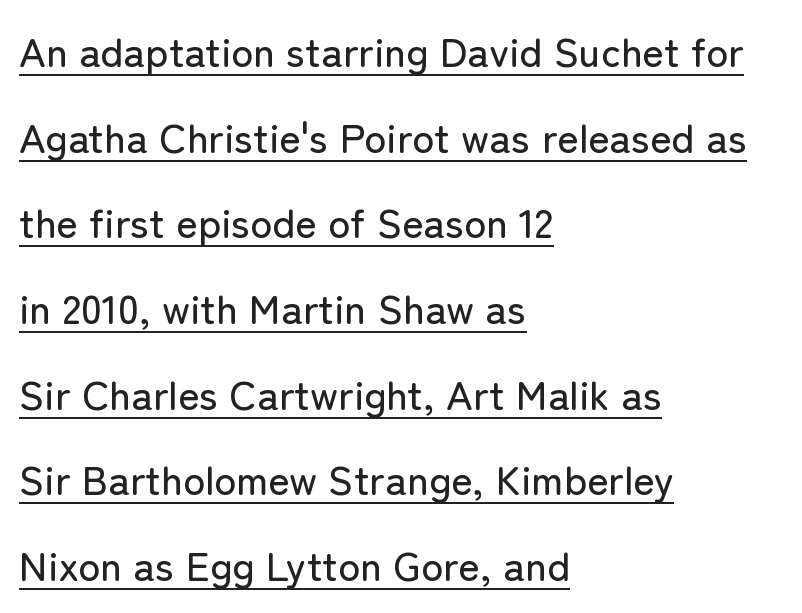
This sample has the flowing, uneven cadence of proportional lettering. The lines are spread far apart with generous leading. No feet cap the strokes, marking this as sans-serif type. The axis of the letterforms is exactly vertical. Words appear dense and cohesive because spacing is normal.
